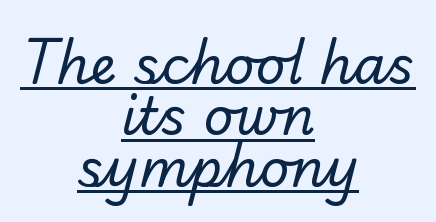
{"serif": "no", "bold": "no", "weight": "regular", "width": "normal", "stroke_contrast": "low", "x_height": "small", "monospaced": "no", "underline": "yes", "align": "center", "line_spacing": "tight", "line_spacing_ratio": 0.99, "letter_spacing": "normal", "letter_spacing_em": 0.0, "glyph_px": 52}
